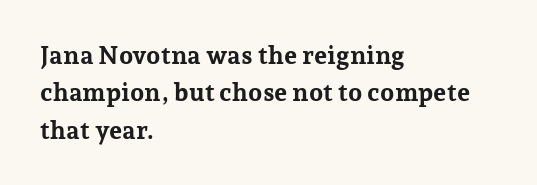
Baseline-to-baseline distance is the conventional proportion of letter height. The typesetter chose a ragged-right arrangement here. The zone under the glyphs is completely vacant. Typesetter's note: full bold, strokes at maximum text heaviness. In terms of posture, this sample is upright. The horizontal fit of the characters is conventional and even.
